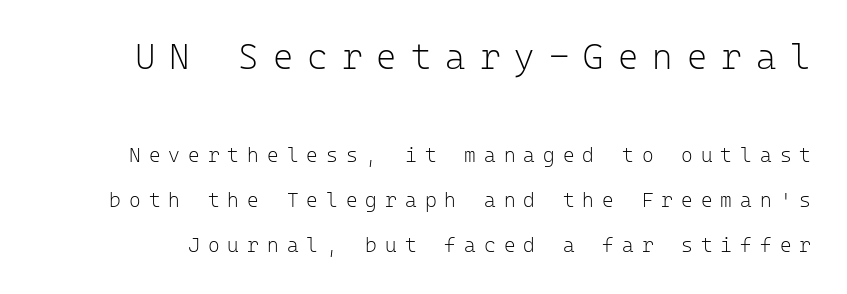
Q: Is the text bold? A: No.
Q: Is the text italic (slanted)? A: No, it is upright.
Q: Is the typeface a serif or a sans-serif typeface? A: Sans-serif.
Q: Is the text underlined? A: No.
Q: Is the spacing between letters normal or unusually wide? A: Unusually wide.
Q: Is the spacing between lines tight, normal or loose? A: Loose.
Q: Which block of text is set in a larger size, the first (top) or the second (bottom)? A: The first (top) one.
Q: Width (condensed, normal, or wide)? A: Normal.
Q: Stroke contrast? A: Low.
Q: x-height? A: Medium.
Q: Monospaced? A: Yes.
